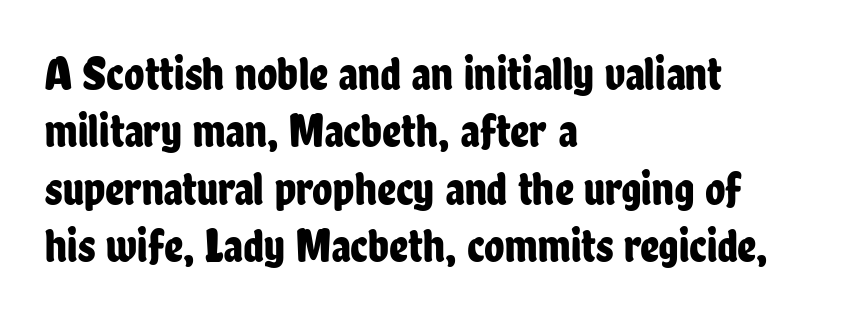
Look at the tracking — it's just the regular setting, nothing added. One-word summary of the alignment: left. This rendering employs a face without finishing strokes, i.e., a sans-serif. The letters stand straight up with perfectly vertical stems.
